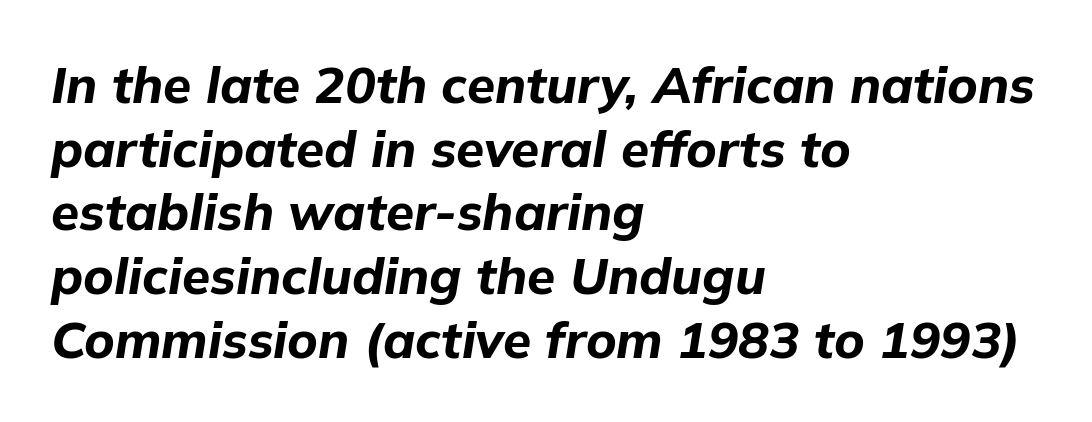
Q: Is the text bold? A: Yes.
Q: Is the text italic (slanted)? A: Yes, it leans right by about 9 degrees.
Q: Is the text underlined? A: No.
Q: How is the paragraph aligned? A: Left-aligned.
Q: Is the spacing between letters normal or unusually wide? A: Normal.
Q: Is the spacing between lines tight, normal or loose? A: Normal.
Q: Width (condensed, normal, or wide)? A: Normal.
Q: Stroke contrast? A: Low.
Q: x-height? A: Medium.
Q: Monospaced? A: No.
